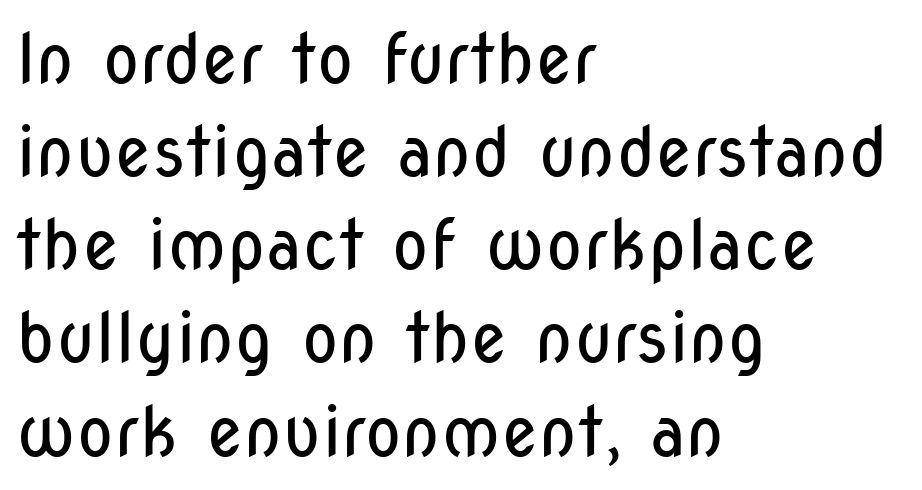
The foot of each line stays bare and open. This is the regular roman posture of the typeface. The paragraph shown leans on its left margin. Do the characters align in a grid? No, the font is proportional.
